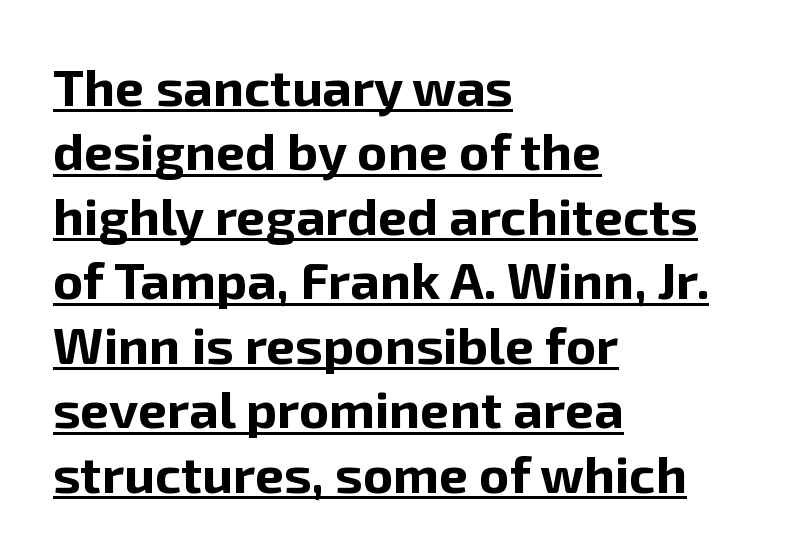
{"serif": "no", "italic": "no", "bold": "yes", "weight": "bold", "width": "normal", "stroke_contrast": "low", "x_height": "medium", "monospaced": "no", "underline": "yes", "align": "left", "line_spacing_ratio": 1.24, "letter_spacing": "normal", "letter_spacing_em": 0.0, "glyph_px": 52}
